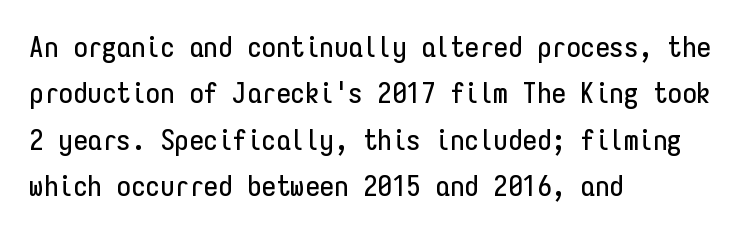
{"serif": "no", "italic": "no", "width": "condensed", "stroke_contrast": "low", "x_height": "medium", "monospaced": "yes", "underline": "no", "align": "left", "line_spacing": "normal", "line_spacing_ratio": 1.6, "letter_spacing": "normal", "letter_spacing_em": 0.0, "glyph_px": 29}
